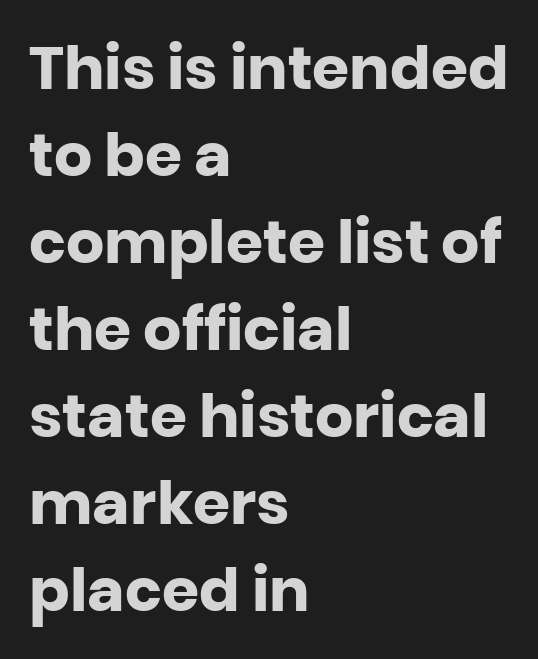
Q: Is the text bold? A: Yes.
Q: Is the text italic (slanted)? A: No, it is upright.
Q: Is the typeface a serif or a sans-serif typeface? A: Sans-serif.
Q: Is the text underlined? A: No.
Q: How is the paragraph aligned? A: Left-aligned.
Q: Is the spacing between letters normal or unusually wide? A: Normal.
Q: Is the spacing between lines tight, normal or loose? A: Normal.
Q: Width (condensed, normal, or wide)? A: Normal.
Q: Stroke contrast? A: Low.
Q: x-height? A: Large.
Q: Monospaced? A: No.
